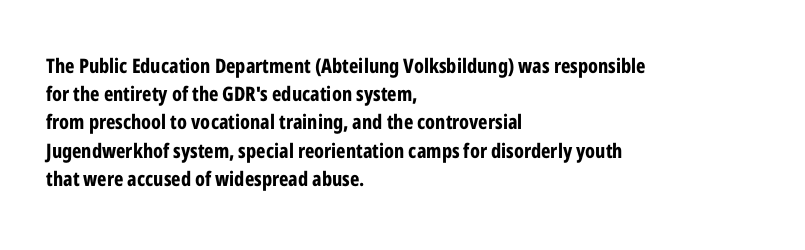
Q: Is the text bold? A: Yes.
Q: Is the text italic (slanted)? A: No, it is upright.
Q: Is the text underlined? A: No.
Q: How is the paragraph aligned? A: Left-aligned.
Q: Is the spacing between letters normal or unusually wide? A: Normal.
Q: Is the spacing between lines tight, normal or loose? A: Normal.
